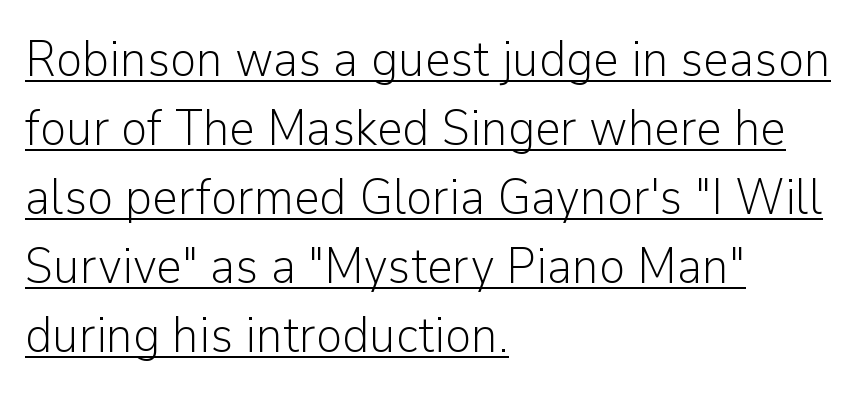
These glyphs show unthickened strokes, regular width or finer. Letter spacing: default. The lettering is marked with a stroke running underneath it. Short and long lines alike share a common starting point at left. This sample uses a sans-serif face.
